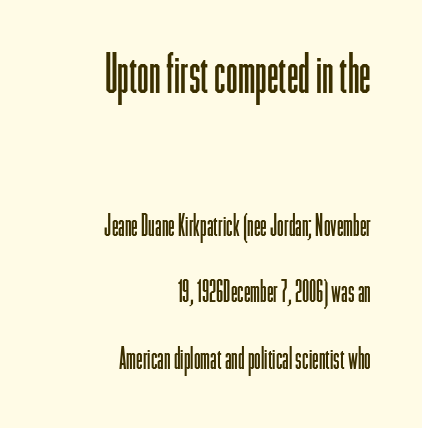
{"serif": "no", "italic": "no", "bold": "no", "weight": "light", "width": "condensed", "stroke_contrast": "low", "x_height": "medium", "monospaced": "no", "underline": "no", "align": "right", "line_spacing": "loose", "line_spacing_ratio": 2.23, "letter_spacing": "normal", "letter_spacing_em": 0.0, "larger_block": "first", "size_ratio": 1.77, "glyph_px": 53}
